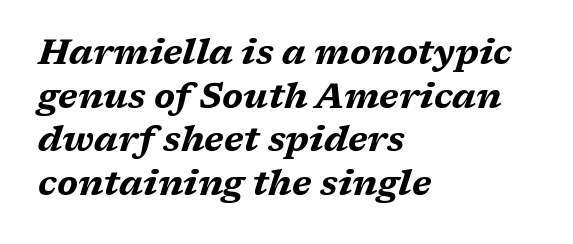
Which margin do the lines hug? The left one — the right edge is uneven. Letters rest on an invisible, unmarked baseline. Vertically, the passage feels balanced, rows spaced as you'd expect. The rendering uses a bold face; every stroke is thick and dark. The whole block is typeset with a tilt. This sample has the flowing, uneven cadence of proportional lettering.
